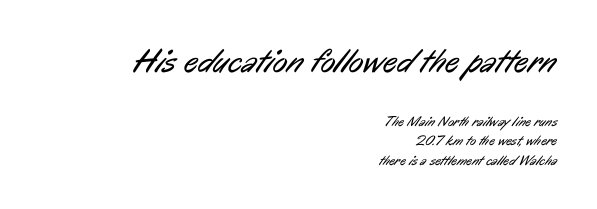
The image shows 34 px regular-weight, condensed sans-serif type; set right-aligned, normal line spacing (1.36x), normal letter spacing, not underlined; the first (top) block is 2.43x larger; low stroke contrast and a medium x-height.
